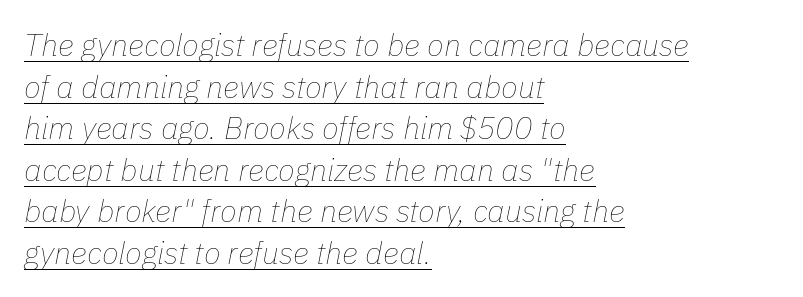
The image shows 31 px thin type, italic (leaning right); set left-aligned, normal line spacing (1.34x), normal letter spacing, underlined; low stroke contrast and a medium x-height.
